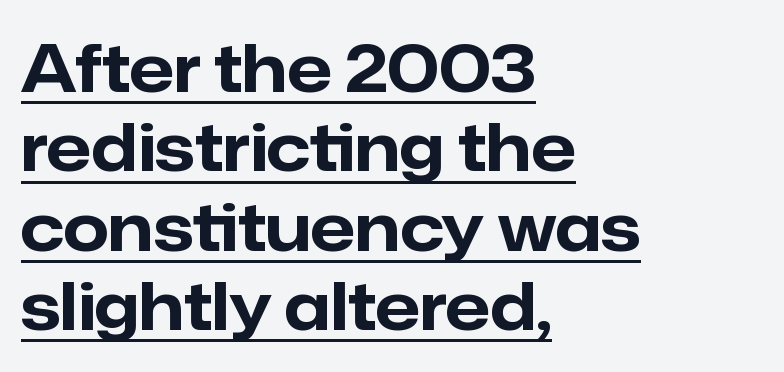
Character widths vary here, with narrow letters taking less room than wide ones. Students, observe the line beneath the letters — that is underlining. The typesetter chose a ragged-right arrangement here. Heavy, bold letterforms. Is this a sans? Yes — the strokes have no serifs.
